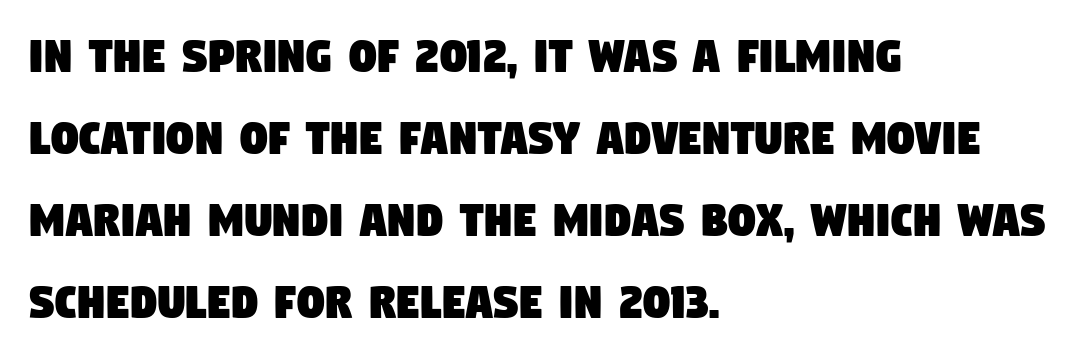
The image shows 54 px condensed sans-serif type; set left-aligned, normal line spacing (1.52x), normal letter spacing, not underlined; low stroke contrast and a large x-height.
